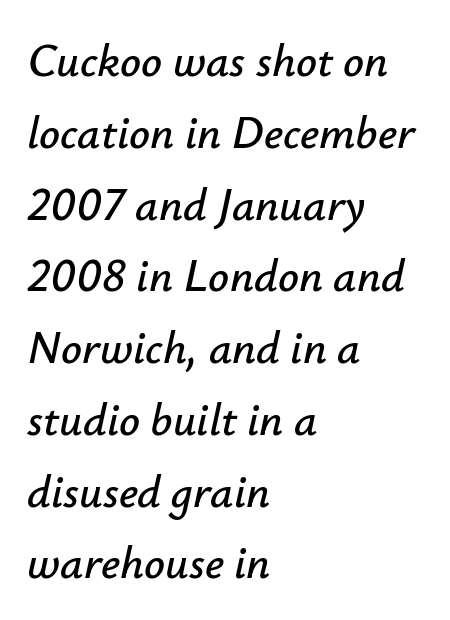
Type without underlining. The typography opts for an oblique posture over an upright one. Is there much room between lines? A standard amount, neither cramped nor airy. The rendering anchors every line to the left-hand side.
